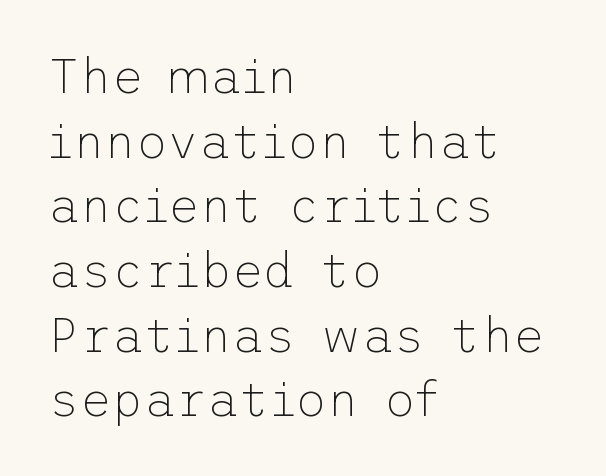
{"serif": "no", "italic": "no", "bold": "no", "weight": "thin", "width": "normal", "stroke_contrast": "low", "x_height": "medium", "underline": "no", "align": "left", "line_spacing": "normal", "line_spacing_ratio": 1.32, "letter_spacing": "normal", "letter_spacing_em": 0.0, "glyph_px": 49}
